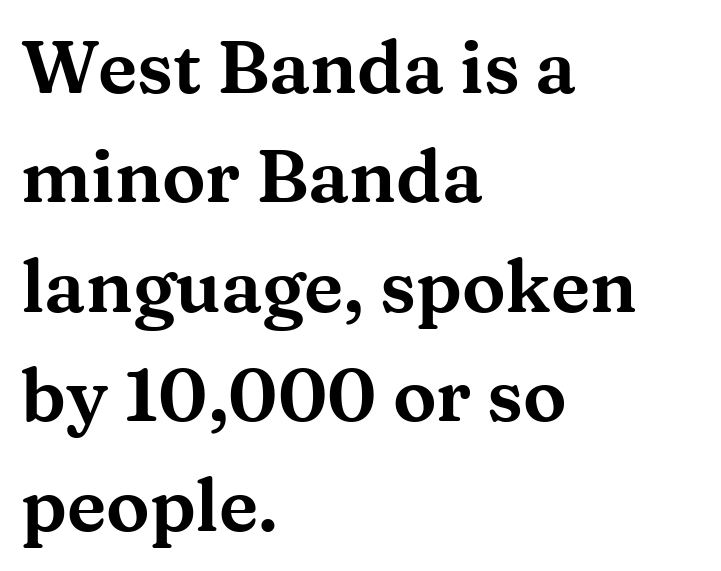
Characters remain perfectly vertical along every line. Note the varied advance widths — an 'i' is clearly narrower than an 'm'. You could call the tracking neutral — neither tight nor loose. One-word summary of the alignment: left. Type style note: has serifs. These lines sit exactly where default settings would place them.
